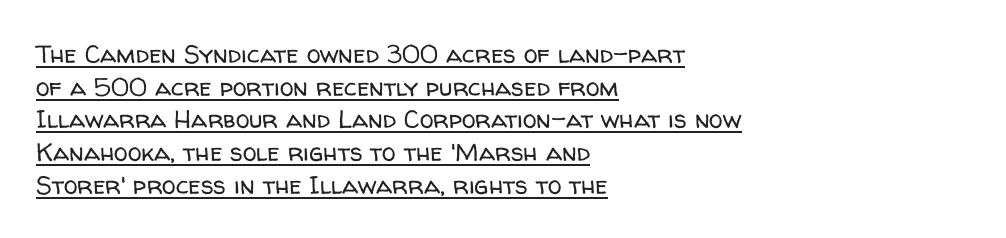
{"italic": "no", "bold": "no", "underline": "yes", "align": "left", "line_spacing": "normal", "line_spacing_ratio": 1.31, "letter_spacing": "normal", "letter_spacing_em": 0.0, "glyph_px": 25}
